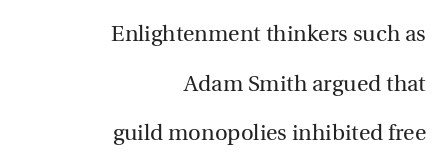
{"italic": "no", "bold": "no", "underline": "no", "align": "right", "line_spacing": "loose", "line_spacing_ratio": 2.26, "letter_spacing": "normal", "letter_spacing_em": 0.0, "glyph_px": 22}
